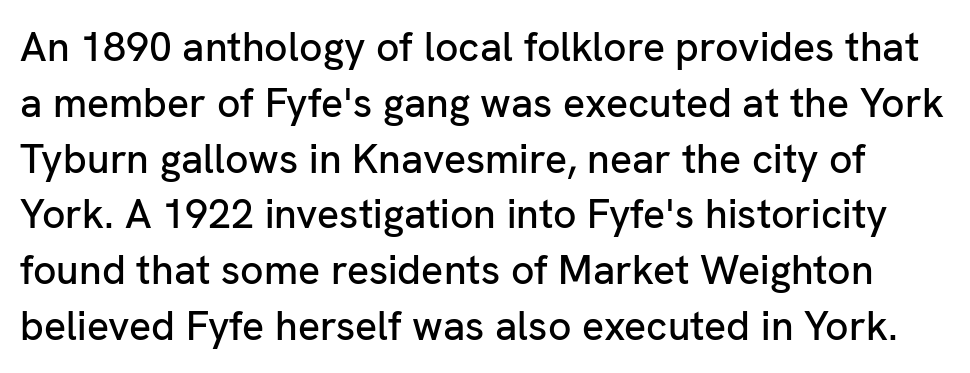
{"serif": "no", "italic": "no", "width": "normal", "stroke_contrast": "low", "x_height": "medium", "monospaced": "no", "underline": "no", "line_spacing": "normal", "line_spacing_ratio": 1.36, "letter_spacing": "normal", "letter_spacing_em": 0.0, "glyph_px": 41}
